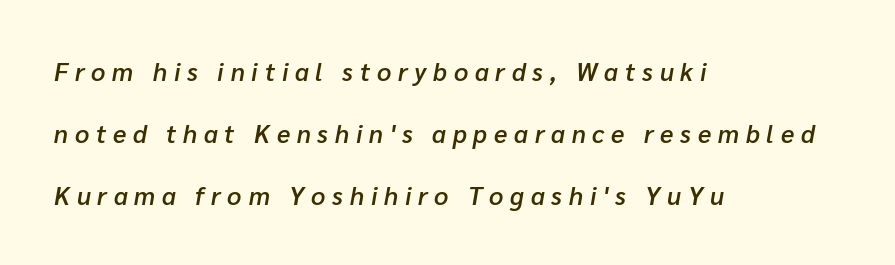
Baseline-to-baseline distance is far greater than the letter height. Looking at the ascenders, they clearly lean. Short note: letters widely spaced. The glyphs are unaccompanied by any horizontal stroke below them. Students, this is semibold: more ink than regular, less than bold.
